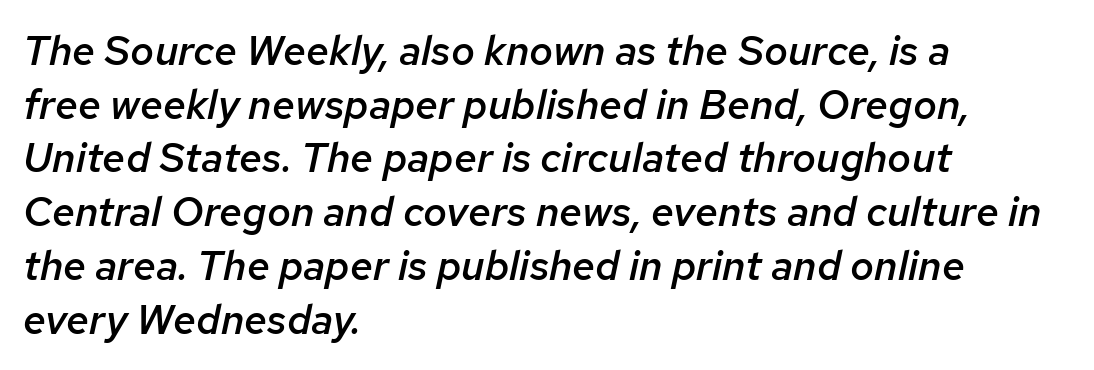
The image shows 41 px semibold type, italic (leaning right); set left-aligned, normal line spacing (1.31x), normal letter spacing, not underlined; low stroke contrast and a medium x-height.
